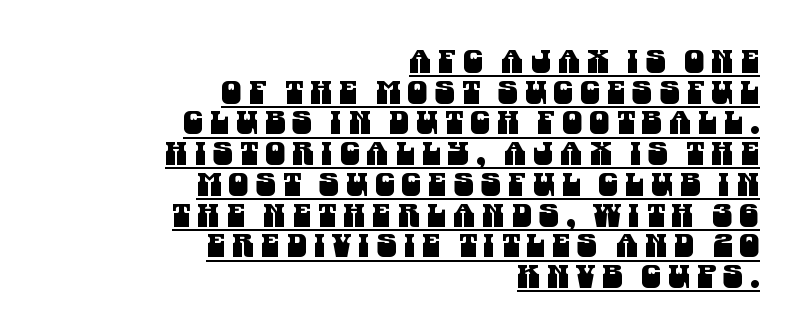
The image shows 32 px condensed sans-serif type; set right-aligned, tight line spacing (0.96x), unusually wide letter spacing (+0.22 em), underlined; medium stroke contrast and a large x-height.
